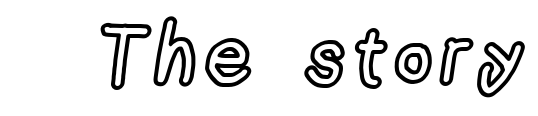
Character widths vary here, with narrow letters taking less room than wide ones. The specimen omits any rule beneath the text block's lines.
